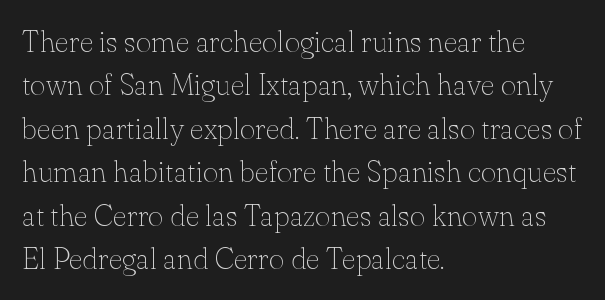
Q: Is the text bold? A: No.
Q: Is the text italic (slanted)? A: No, it is upright.
Q: Is the typeface a serif or a sans-serif typeface? A: Serif.
Q: Is the text underlined? A: No.
Q: How is the paragraph aligned? A: Left-aligned.
Q: Is the spacing between letters normal or unusually wide? A: Normal.
Q: Is the spacing between lines tight, normal or loose? A: Normal.
Q: Width (condensed, normal, or wide)? A: Normal.
Q: Stroke contrast? A: Low.
Q: x-height? A: Small.
Q: Monospaced? A: No.
